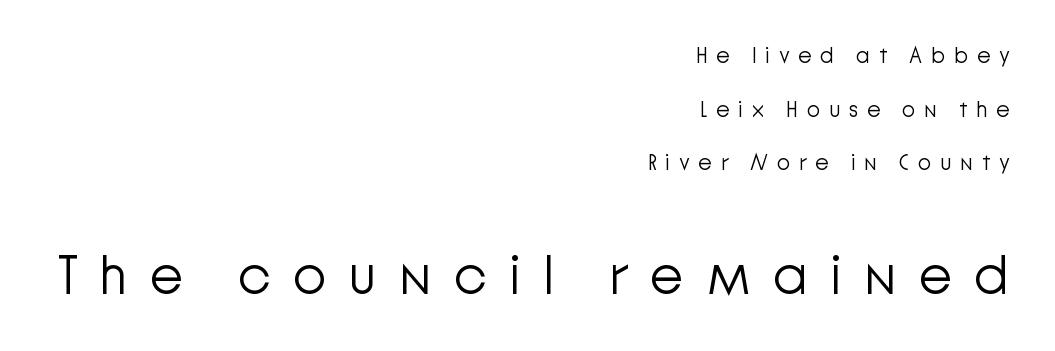
You could not count columns in this text — the font is proportionally spaced. These lines are composed in type without serifs. Bold? No — there's no thickening of the strokes. The passage shown begins with its smaller block and ends with its larger one. Each new line begins a long way beneath the previous one. The baseline area is clear.
